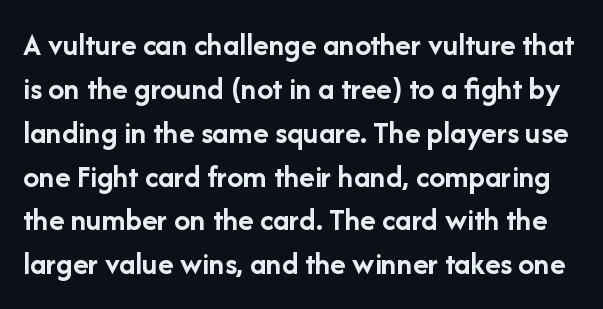
Varying glyph widths throughout — classic text-font behaviour. Posture: vertical. Note: no serifs on the glyphs. If you measured baseline to baseline, you'd find a middling distance. The specimen omits any rule beneath the text block's lines.
